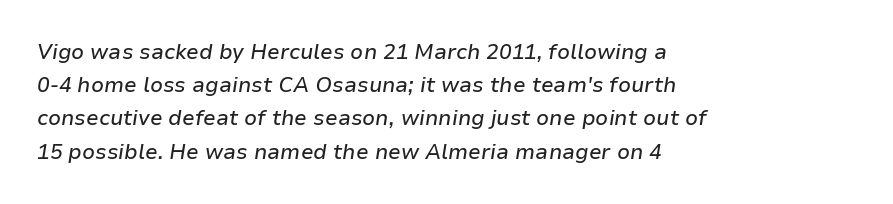
{"italic": "yes", "lean": "right", "slant_degrees": 9, "underline": "no", "align": "left", "line_spacing": "normal", "line_spacing_ratio": 1.58, "letter_spacing": "normal", "letter_spacing_em": 0.0, "glyph_px": 21}
